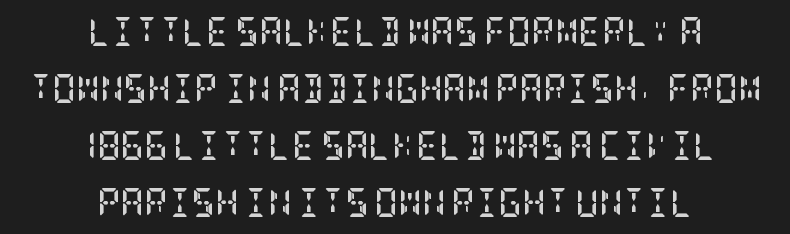
The image shows 29 px semibold, condensed serif type, upright; set centered, loose line spacing (1.96x), normal letter spacing, not underlined; low stroke contrast and a large x-height.
